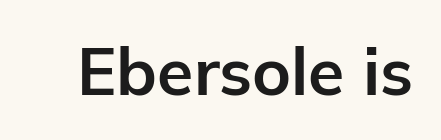
{"serif": "no", "italic": "no", "bold": "yes", "weight": "bold", "width": "normal", "stroke_contrast": "low", "x_height": "medium", "monospaced": "no", "underline": "no", "letter_spacing": "normal", "letter_spacing_em": 0.0, "glyph_px": 66}
